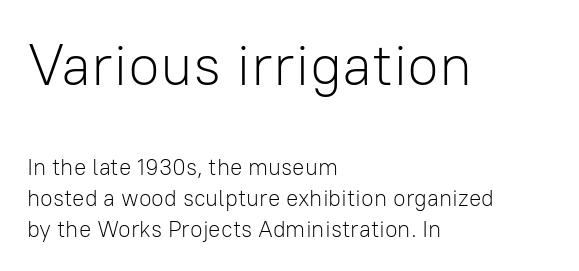
The image shows 58 px light sans-serif type, upright; set left-aligned, normal line spacing (1.35x), normal letter spacing, not underlined; the first (top) block is 2.52x larger; low stroke contrast and a medium x-height.
